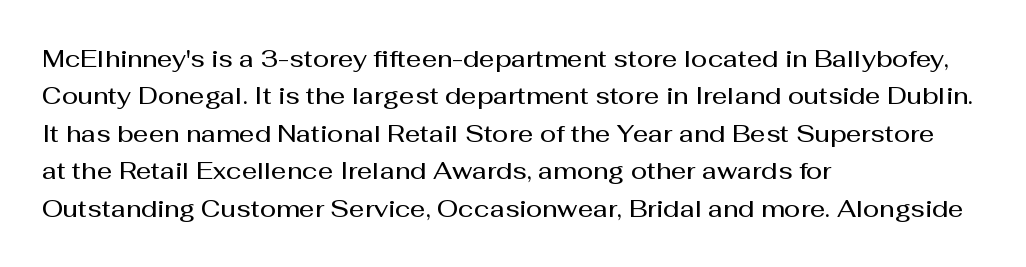
{"italic": "no", "bold": "semi", "underline": "no", "align": "left", "line_spacing": "normal", "line_spacing_ratio": 1.56, "letter_spacing": "normal", "letter_spacing_em": 0.0, "glyph_px": 24}
